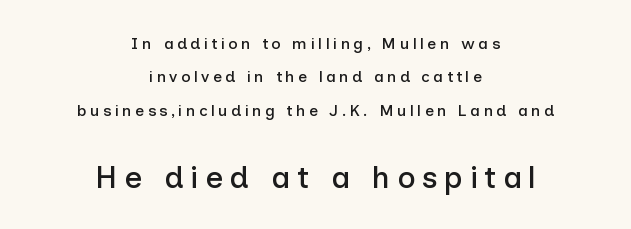
The image shows 31 px sans-serif type, upright; set centered, loose line spacing (2.08x), unusually wide letter spacing (+0.21 em), not underlined; the second (bottom) block is 1.94x larger; low stroke contrast and a medium x-height.
